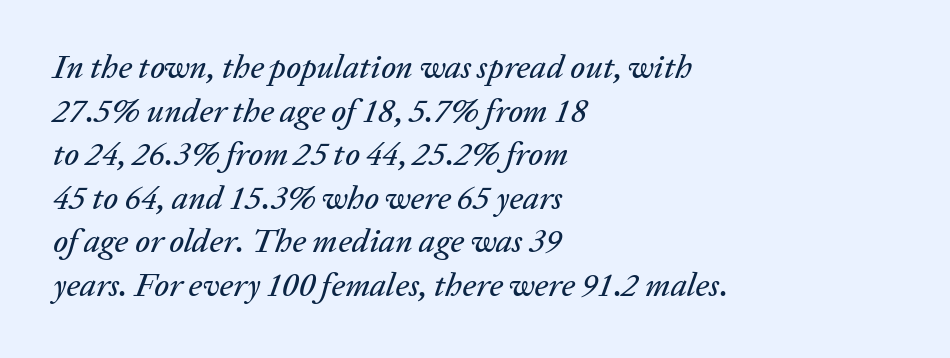
Q: Is the text italic (slanted)? A: Yes, it leans right by about 20 degrees.
Q: Is the text underlined? A: No.
Q: How is the paragraph aligned? A: Left-aligned.
Q: Is the spacing between letters normal or unusually wide? A: Normal.
Q: Is the spacing between lines tight, normal or loose? A: Normal.
Q: Width (condensed, normal, or wide)? A: Normal.
Q: Stroke contrast? A: Low.
Q: x-height? A: Medium.
Q: Monospaced? A: No.
